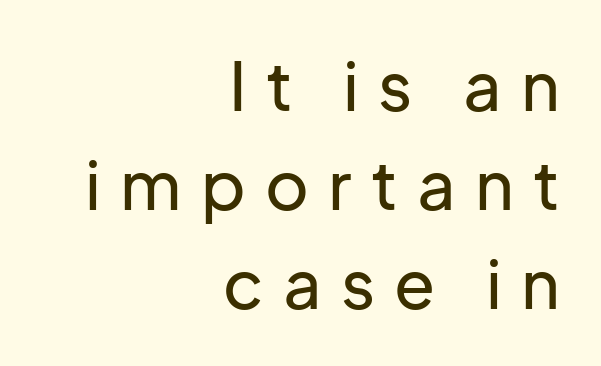
Anything drawn beneath the words? Only blank space. This block has exactly the height ordinary leading produces. Every row of glyphs terminates at an identical x-position on the right. To sum up the face: it is a sans, with no serifs.
